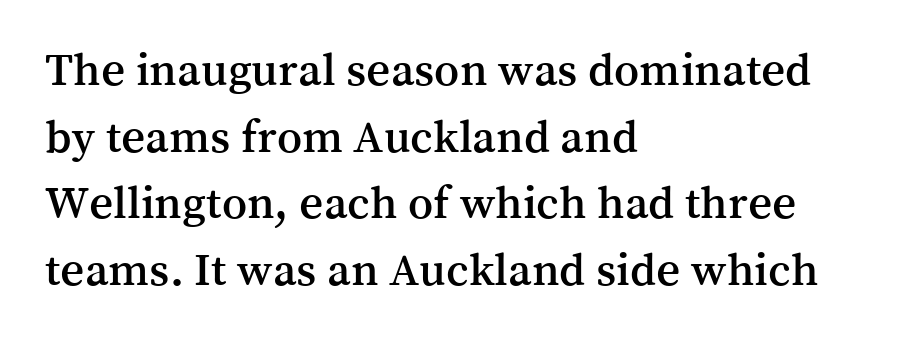
{"serif": "yes", "italic": "no", "width": "normal", "stroke_contrast": "medium", "x_height": "medium", "monospaced": "no", "underline": "no", "align": "left", "line_spacing": "normal", "line_spacing_ratio": 1.42, "letter_spacing": "normal", "letter_spacing_em": 0.0, "glyph_px": 47}
